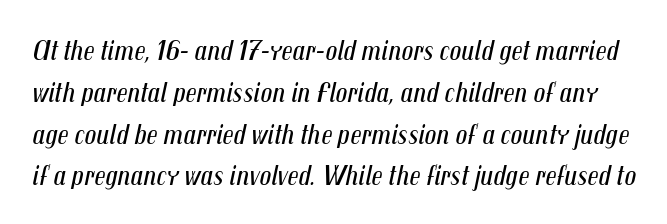
The image shows 29 px regular-weight, condensed type, italic (leaning right); set normal line spacing (1.44x), normal letter spacing, not underlined; medium stroke contrast and a medium x-height.
